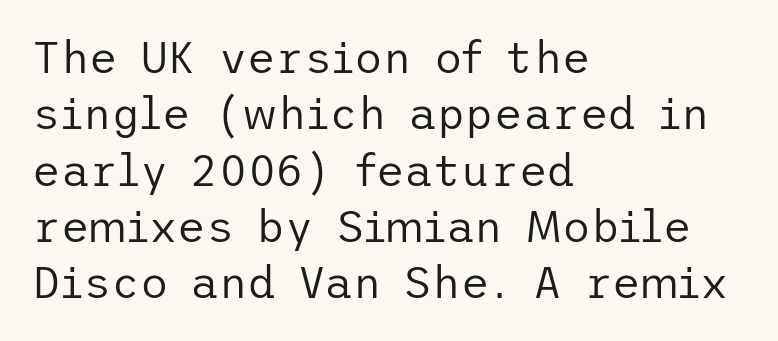
{"serif": "no", "italic": "no", "bold": "no", "weight": "regular", "width": "normal", "stroke_contrast": "low", "x_height": "medium", "underline": "no", "align": "left", "line_spacing": "normal", "line_spacing_ratio": 1.28, "letter_spacing": "normal", "letter_spacing_em": 0.0, "glyph_px": 44}
